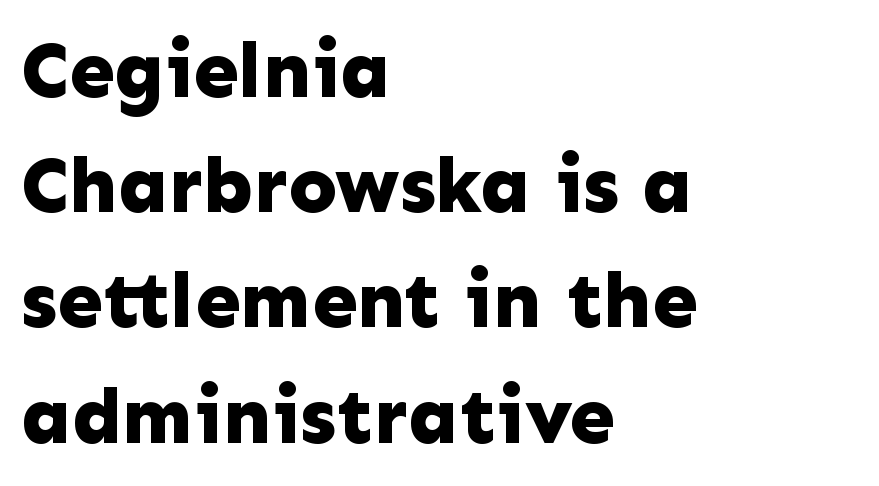
Just letters on the line, the space beneath them empty. Weight: bold. Proportional: the letters do not fall into vertical columns. To sum up the face: it is a sans, with no serifs. The letters stand straight up with perfectly vertical stems.
